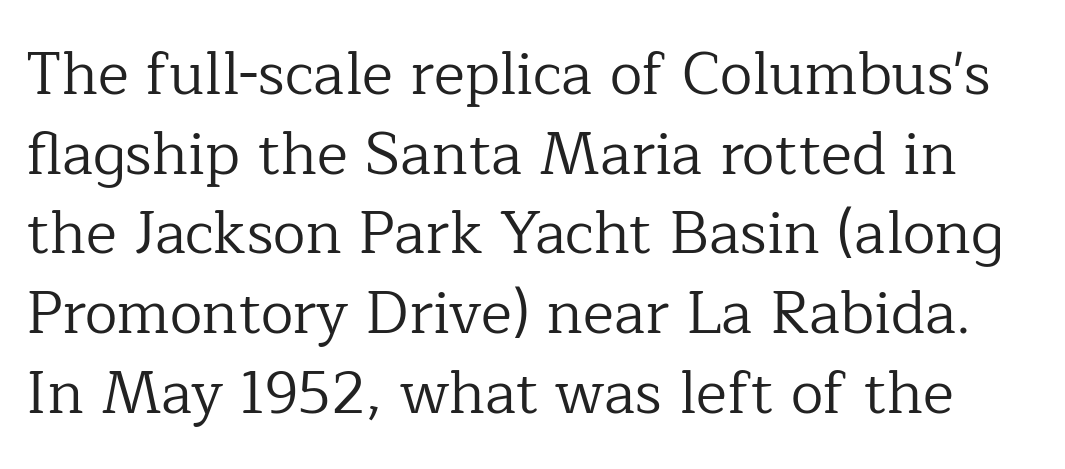
{"serif": "yes", "italic": "no", "bold": "no", "weight": "regular", "width": "normal", "stroke_contrast": "low", "x_height": "medium", "monospaced": "no", "underline": "no", "line_spacing": "normal", "line_spacing_ratio": 1.35, "letter_spacing": "normal", "letter_spacing_em": 0.0, "glyph_px": 59}
